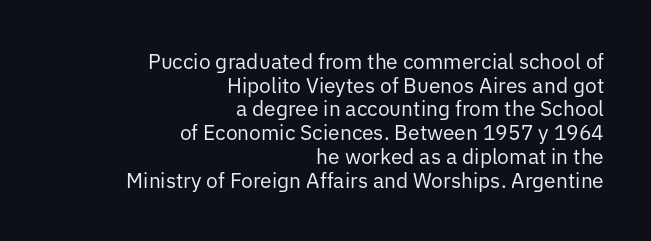
{"italic": "no", "bold": "no", "underline": "no", "align": "right", "line_spacing": "tight", "line_spacing_ratio": 1.13, "letter_spacing": "normal", "letter_spacing_em": 0.0, "glyph_px": 21}
